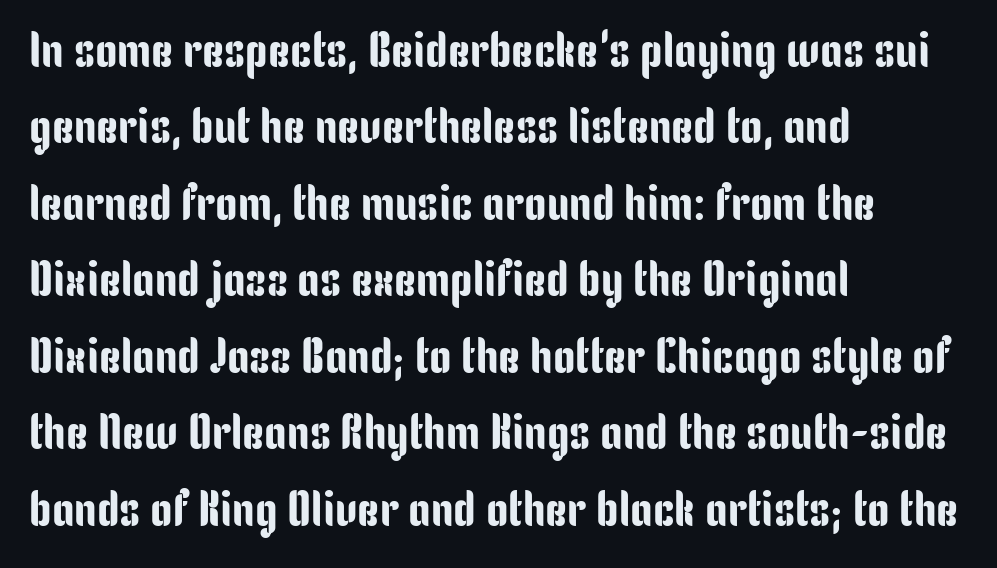
Q: Is the text italic (slanted)? A: No, it is upright.
Q: Is the typeface a serif or a sans-serif typeface? A: Sans-serif.
Q: Is the text underlined? A: No.
Q: How is the paragraph aligned? A: Left-aligned.
Q: Is the spacing between letters normal or unusually wide? A: Normal.
Q: Is the spacing between lines tight, normal or loose? A: Normal.
Q: Width (condensed, normal, or wide)? A: Condensed.
Q: Stroke contrast? A: Low.
Q: x-height? A: Medium.
Q: Monospaced? A: No.
